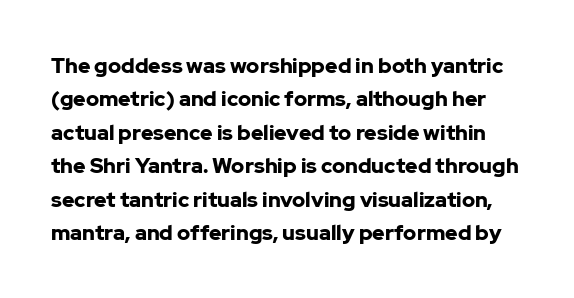
{"italic": "no", "bold": "yes", "underline": "no", "line_spacing": "normal", "line_spacing_ratio": 1.59, "letter_spacing": "normal", "letter_spacing_em": 0.0, "glyph_px": 21}
